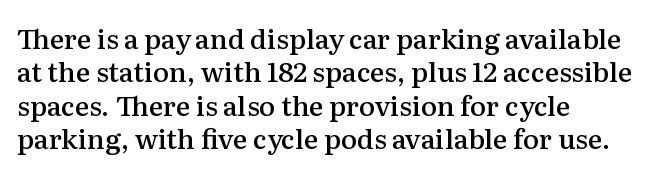
The image shows 27 px text type, upright; set left-aligned, line spacing 1.24x, normal letter spacing, not underlined.
